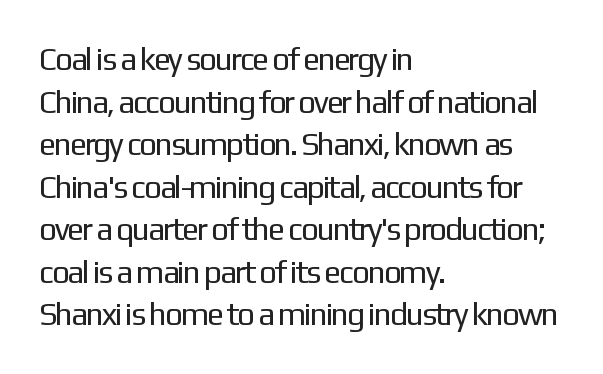
The image shows 32 px regular-weight sans-serif type, upright; set left-aligned, normal line spacing (1.33x), normal letter spacing, not underlined; low stroke contrast and a medium x-height.
